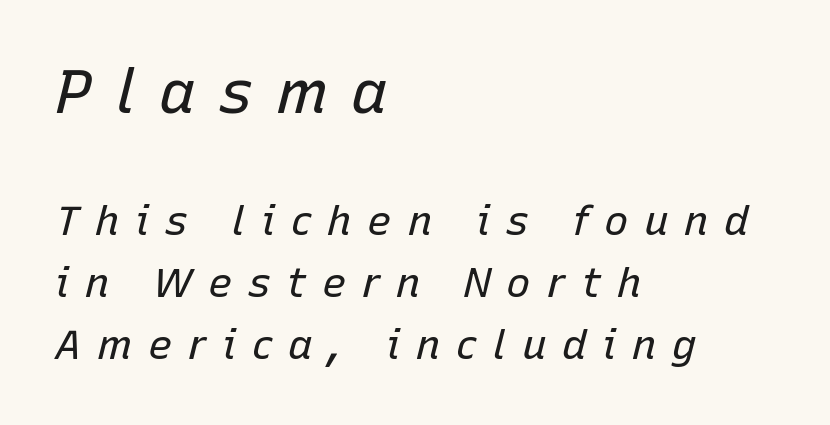
Q: Is the text bold? A: No.
Q: Is the text italic (slanted)? A: Yes, it leans right by about 15 degrees.
Q: Is the text underlined? A: No.
Q: How is the paragraph aligned? A: Left-aligned.
Q: Is the spacing between letters normal or unusually wide? A: Unusually wide.
Q: Is the spacing between lines tight, normal or loose? A: Normal.
Q: Which block of text is set in a larger size, the first (top) or the second (bottom)? A: The first (top) one.
Q: Width (condensed, normal, or wide)? A: Normal.
Q: Stroke contrast? A: Low.
Q: x-height? A: Medium.
Q: Monospaced? A: No.
